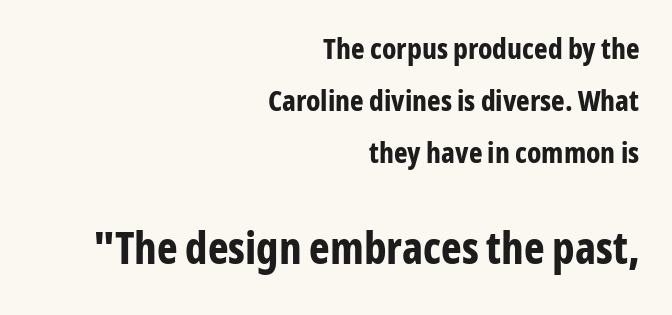
{"serif": "no", "italic": "no", "bold": "yes", "weight": "bold", "width": "condensed", "stroke_contrast": "low", "x_height": "medium", "monospaced": "no", "underline": "no", "align": "right", "line_spacing_ratio": 1.79, "letter_spacing": "normal", "letter_spacing_em": 0.0, "larger_block": "second", "size_ratio": 1.52, "glyph_px": 44}
